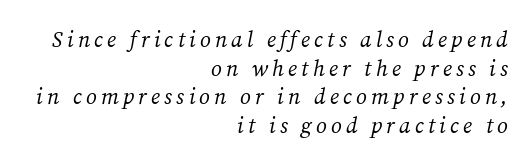
Q: Is the text bold? A: No.
Q: Is the text italic (slanted)? A: Yes, it leans right by about 12 degrees.
Q: Is the text underlined? A: No.
Q: How is the paragraph aligned? A: Right-aligned.
Q: Is the spacing between lines tight, normal or loose? A: Normal.
